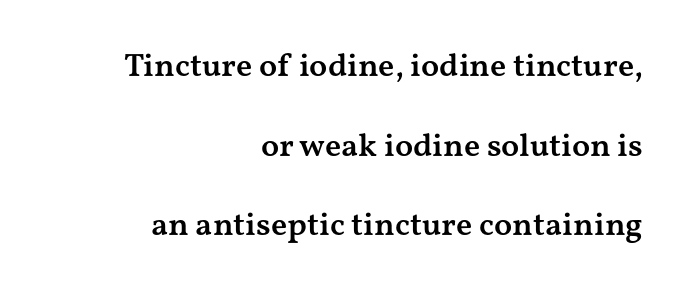
{"serif": "yes", "italic": "no", "bold": "semi", "weight": "semibold", "width": "wide", "stroke_contrast": "medium", "x_height": "medium", "monospaced": "no", "underline": "no", "align": "right", "line_spacing": "loose", "line_spacing_ratio": 2.41, "letter_spacing": "normal", "letter_spacing_em": 0.0, "glyph_px": 33}
